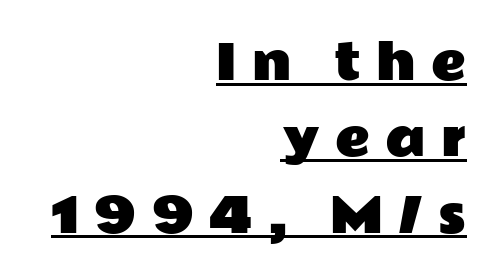
The image shows 48 px wide sans-serif type, upright; set right-aligned, normal line spacing (1.59x), unusually wide letter spacing (+0.32 em), underlined; low stroke contrast and a medium x-height.
